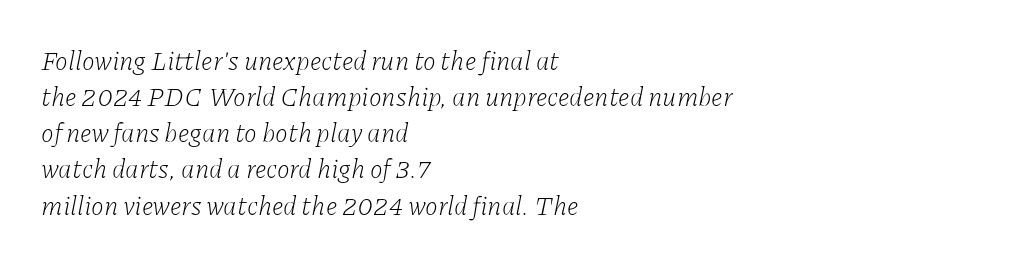
The image shows 26 px text type, italic (leaning right); set left-aligned, normal line spacing (1.39x), normal letter spacing, not underlined.
